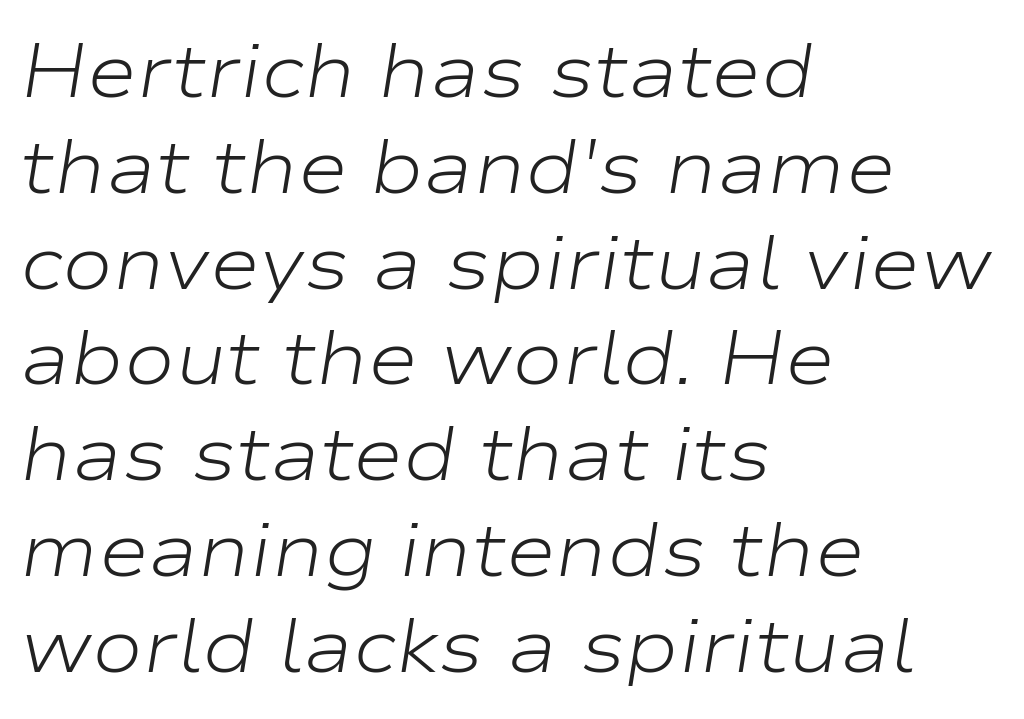
Q: Is the text bold? A: No.
Q: Is the text italic (slanted)? A: Yes, it leans right by about 9 degrees.
Q: Is the text underlined? A: No.
Q: How is the paragraph aligned? A: Left-aligned.
Q: Is the spacing between letters normal or unusually wide? A: Normal.
Q: Is the spacing between lines tight, normal or loose? A: Normal.
Q: Width (condensed, normal, or wide)? A: Wide.
Q: Stroke contrast? A: Low.
Q: x-height? A: Medium.
Q: Monospaced? A: No.
